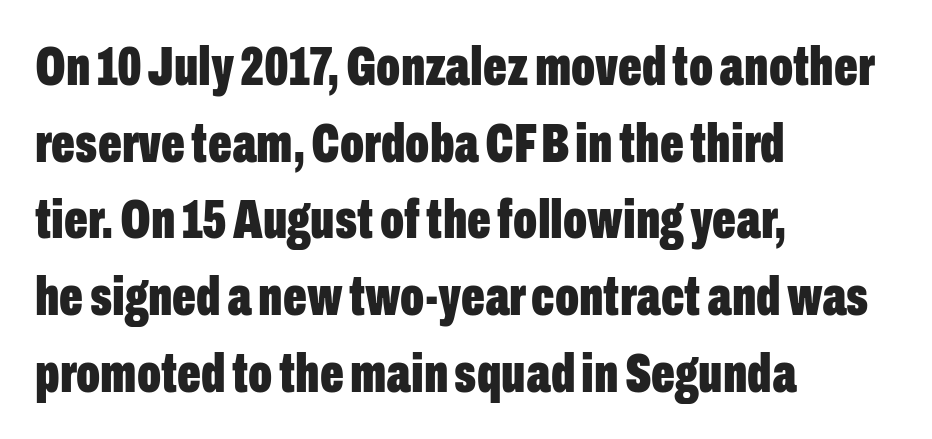
A dark, heavy texture on the line: the type is bold. These lines stack with their left ends in a neat column. Tracking value appears to be zero — textbook default spacing. The face used here is proportionally spaced, like ordinary book or web type. Rule under the text: the space is simply empty.
